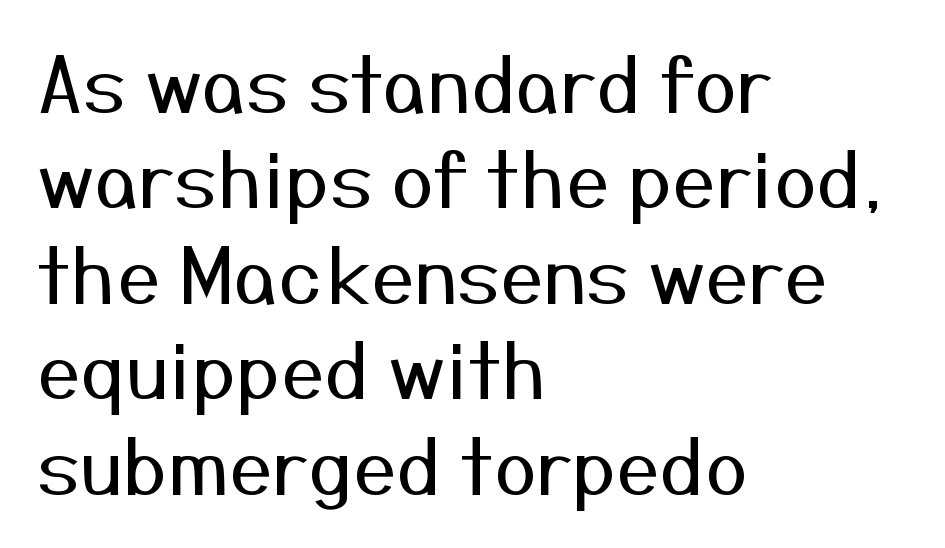
The image shows 77 px regular-weight sans-serif type, upright; set left-aligned, line spacing 1.24x, normal letter spacing, not underlined; medium stroke contrast and a medium x-height.
